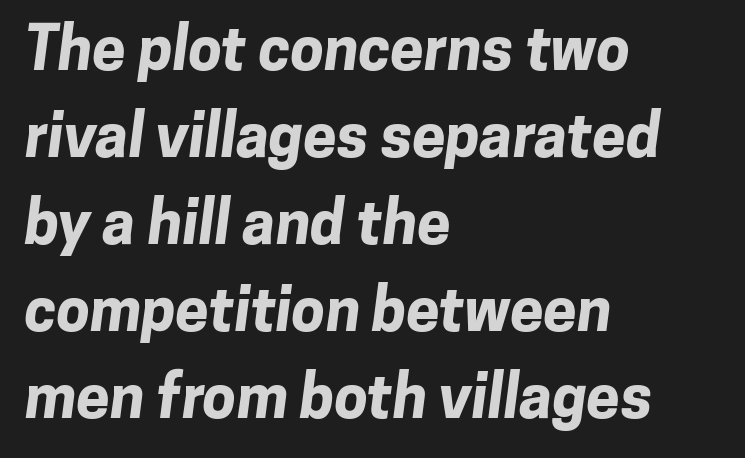
Letter spacing: default. A student would call this left alignment; a typographer would say flush left, rag right. If you measured baseline to baseline, you'd find a middling distance. Plenty of ink on the page — the face is bold. Beneath every word, the page is bare.
